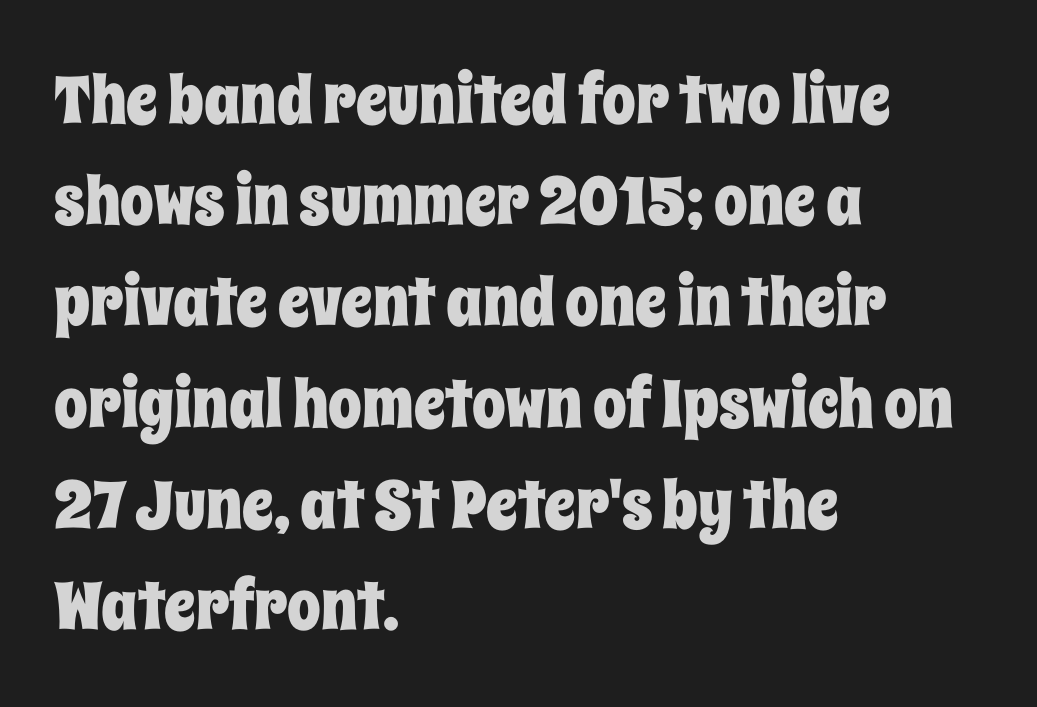
{"italic": "no", "width": "condensed", "stroke_contrast": "low", "x_height": "large", "monospaced": "no", "underline": "no", "align": "left", "line_spacing": "normal", "line_spacing_ratio": 1.51, "letter_spacing": "normal", "letter_spacing_em": 0.0, "glyph_px": 67}
